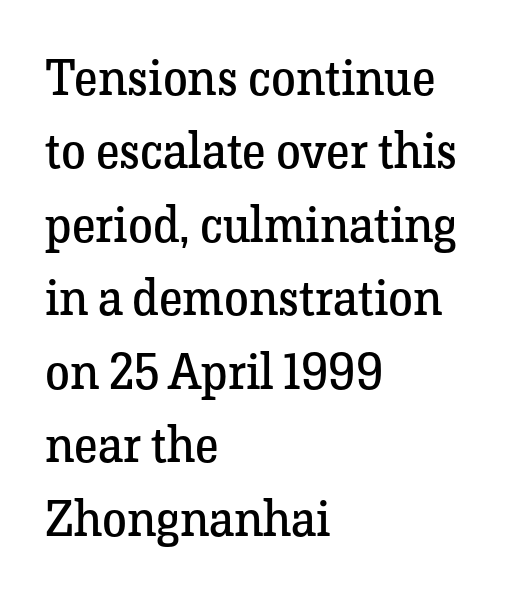
The image shows 50 px regular-weight serif type, upright; set left-aligned, normal line spacing (1.47x), normal letter spacing, not underlined; low stroke contrast and a medium x-height.
